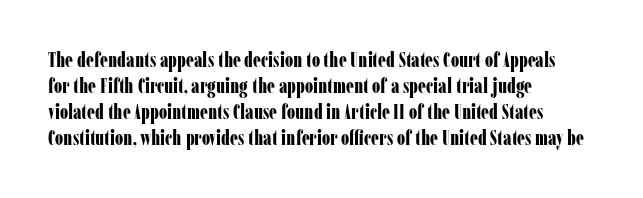
Q: Is the text bold? A: Yes.
Q: Is the text italic (slanted)? A: No, it is upright.
Q: Is the text underlined? A: No.
Q: How is the paragraph aligned? A: Left-aligned.
Q: Is the spacing between letters normal or unusually wide? A: Normal.
Q: Is the spacing between lines tight, normal or loose? A: Normal.
